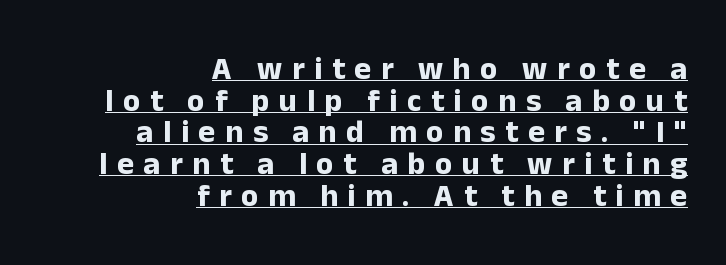
Q: Is the text bold? A: Yes.
Q: Is the text italic (slanted)? A: No, it is upright.
Q: Is the typeface a serif or a sans-serif typeface? A: Sans-serif.
Q: Is the text underlined? A: Yes.
Q: How is the paragraph aligned? A: Right-aligned.
Q: Is the spacing between letters normal or unusually wide? A: Unusually wide.
Q: Is the spacing between lines tight, normal or loose? A: Tight.
Q: Width (condensed, normal, or wide)? A: Normal.
Q: Stroke contrast? A: Low.
Q: x-height? A: Medium.
Q: Monospaced? A: No.
